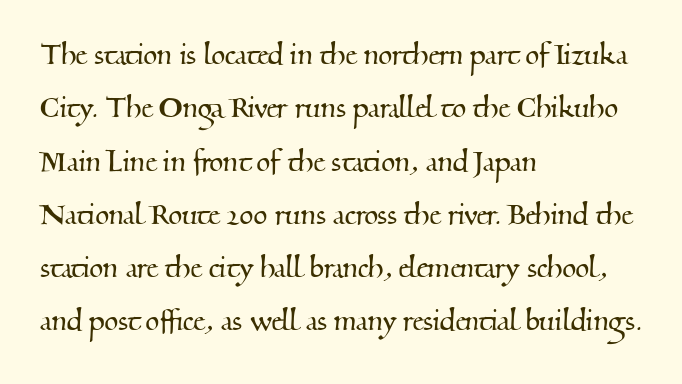
Q: Is the typeface a serif or a sans-serif typeface? A: Serif.
Q: Is the text underlined? A: No.
Q: How is the paragraph aligned? A: Left-aligned.
Q: Is the spacing between letters normal or unusually wide? A: Normal.
Q: Is the spacing between lines tight, normal or loose? A: Normal.
Q: Width (condensed, normal, or wide)? A: Normal.
Q: Stroke contrast? A: Medium.
Q: x-height? A: Small.
Q: Monospaced? A: No.
